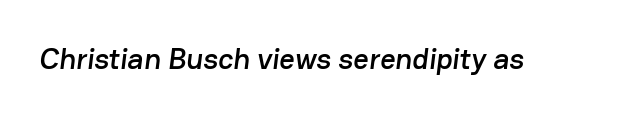
Q: Is the typeface a serif or a sans-serif typeface? A: Sans-serif.
Q: Is the text underlined? A: No.
Q: Is the spacing between letters normal or unusually wide? A: Normal.
Q: Width (condensed, normal, or wide)? A: Normal.
Q: Stroke contrast? A: Low.
Q: x-height? A: Medium.
Q: Monospaced? A: No.
